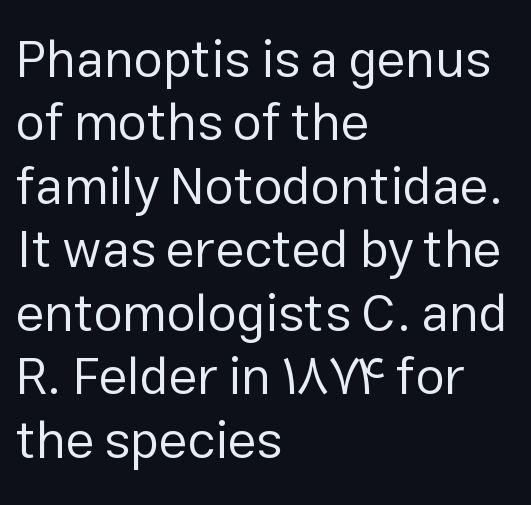
The image shows 52 px regular-weight sans-serif type, upright; set left-aligned, line spacing 1.22x, normal letter spacing, not underlined; low stroke contrast and a medium x-height.
